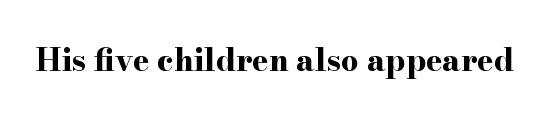
Is this a fixed-width face? No — the glyphs have proportional, varying widths. The gaps between neighbouring characters are ordinary and unremarkable. No word sits above an underline. The letters stand upright; this is a roman face.
